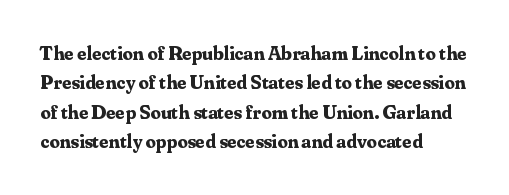
Q: Is the text bold? A: Yes.
Q: Is the text italic (slanted)? A: No, it is upright.
Q: Is the text underlined? A: No.
Q: How is the paragraph aligned? A: Left-aligned.
Q: Is the spacing between letters normal or unusually wide? A: Normal.
Q: Is the spacing between lines tight, normal or loose? A: Normal.
